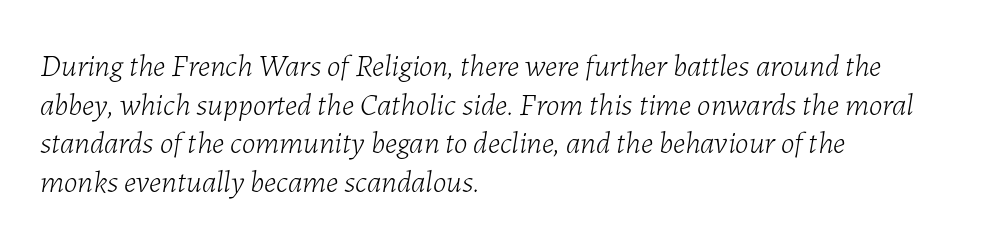
Q: Is the text bold? A: No.
Q: Is the text italic (slanted)? A: Yes, it leans right by about 7 degrees.
Q: Is the text underlined? A: No.
Q: How is the paragraph aligned? A: Left-aligned.
Q: Is the spacing between letters normal or unusually wide? A: Normal.
Q: Is the spacing between lines tight, normal or loose? A: Normal.
Q: Width (condensed, normal, or wide)? A: Normal.
Q: Stroke contrast? A: Low.
Q: x-height? A: Medium.
Q: Monospaced? A: No.
